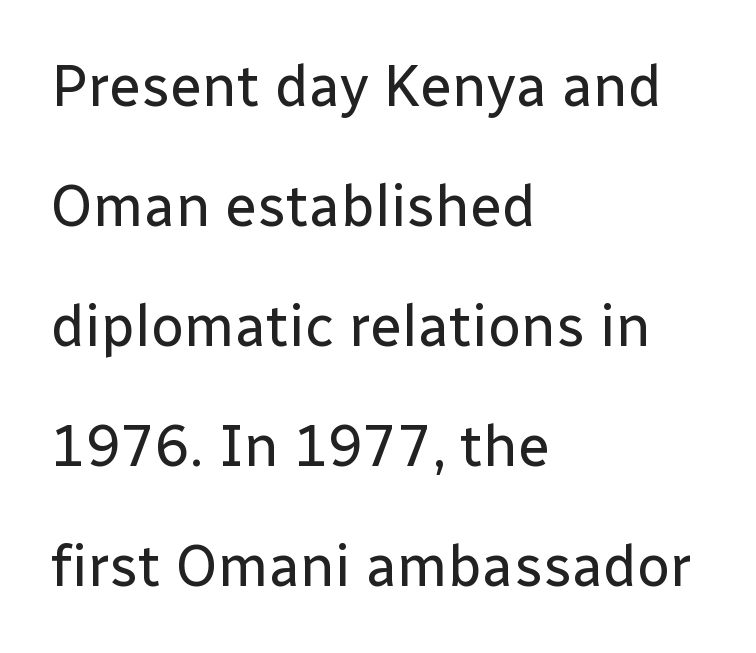
The image shows 58 px regular-weight sans-serif type, upright; set left-aligned, loose line spacing (2.07x), normal letter spacing, not underlined; low stroke contrast and a medium x-height.
